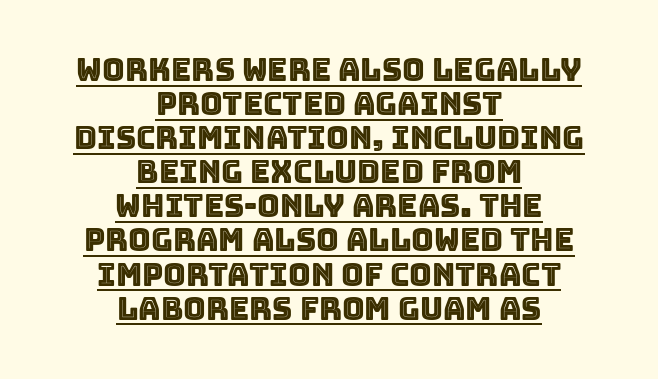
{"italic": "no", "width": "normal", "x_height": "large", "monospaced": "no", "underline": "yes", "align": "center", "line_spacing": "tight", "line_spacing_ratio": 1.1, "letter_spacing": "normal", "letter_spacing_em": 0.0, "glyph_px": 31}
